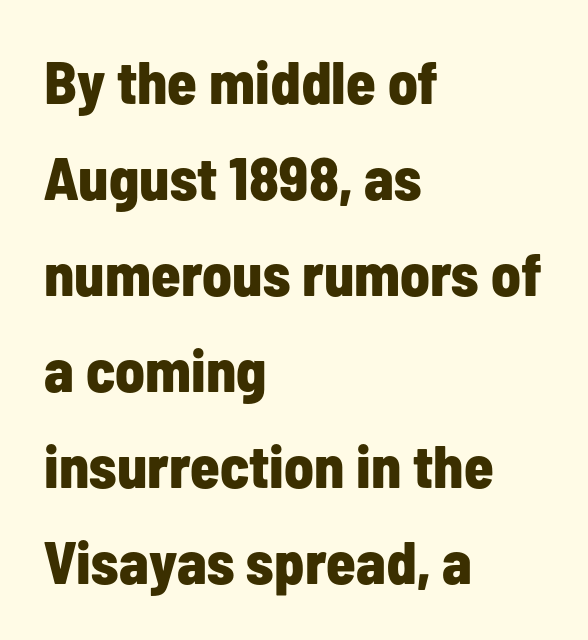
Q: Is the text bold? A: Yes.
Q: Is the text italic (slanted)? A: No, it is upright.
Q: Is the typeface a serif or a sans-serif typeface? A: Sans-serif.
Q: Is the text underlined? A: No.
Q: How is the paragraph aligned? A: Left-aligned.
Q: Is the spacing between letters normal or unusually wide? A: Normal.
Q: Is the spacing between lines tight, normal or loose? A: Normal.
Q: Width (condensed, normal, or wide)? A: Condensed.
Q: Stroke contrast? A: Low.
Q: x-height? A: Medium.
Q: Monospaced? A: No.
